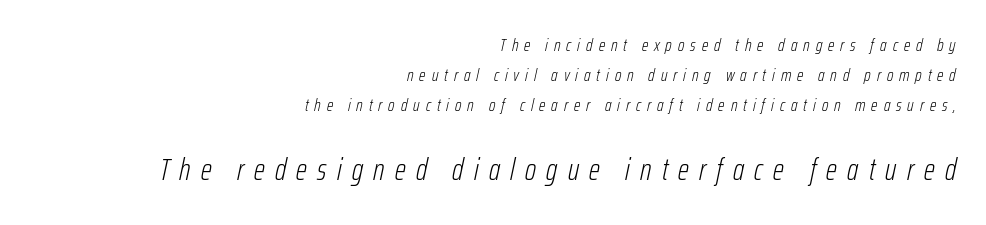
The more generous point size was reserved for the lower chunk. Horizontal alignment here is rightward, an uncommon choice for prose. This block has exactly the height ordinary leading produces. The letters look calm and open, with moderate or lighter stems. Notice how the stems are inclined rather than vertical — that's the hallmark of italics. The rendering inserts visible extra space after every character.
